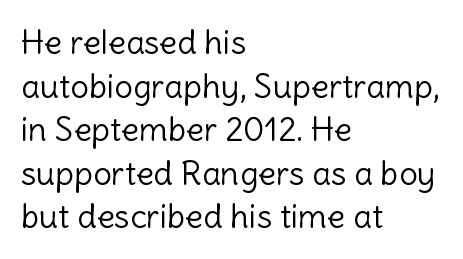
Is this a sans? Yes — the strokes have no serifs. The weight tops out at a normal text grade. Evenly set lines give the paragraph a standard silhouette. The lines in this sample share a left origin and differ only in where they stop.
